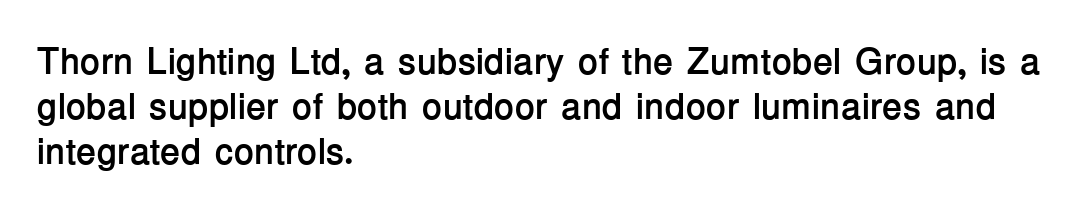
Q: Is the text bold? A: Yes.
Q: Is the text italic (slanted)? A: No, it is upright.
Q: Is the typeface a serif or a sans-serif typeface? A: Sans-serif.
Q: Is the text underlined? A: No.
Q: How is the paragraph aligned? A: Left-aligned.
Q: Is the spacing between letters normal or unusually wide? A: Normal.
Q: Width (condensed, normal, or wide)? A: Normal.
Q: Stroke contrast? A: Low.
Q: x-height? A: Medium.
Q: Monospaced? A: No.
